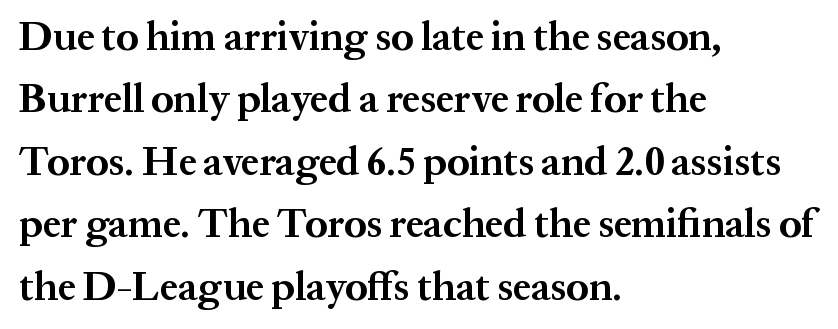
{"serif": "yes", "italic": "no", "bold": "yes", "weight": "bold", "width": "normal", "stroke_contrast": "medium", "x_height": "medium", "monospaced": "no", "underline": "no", "align": "left", "line_spacing": "normal", "line_spacing_ratio": 1.56, "letter_spacing": "normal", "letter_spacing_em": 0.0, "glyph_px": 40}
